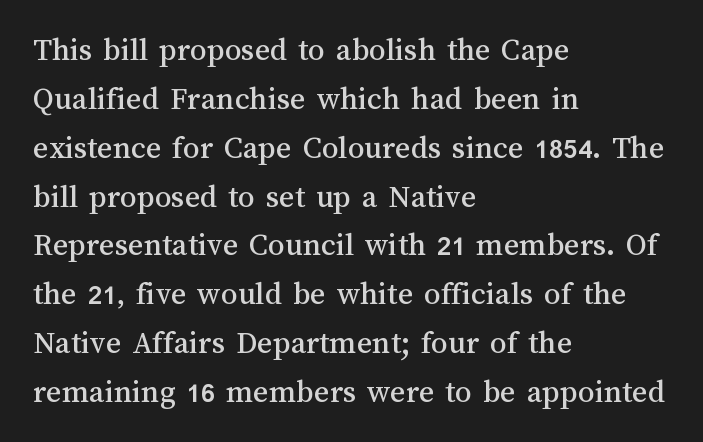
Evenly set lines give the paragraph a standard silhouette. You can tell it's not italic because the verticals are truly vertical. The face used here is rendered with its standard letterfit. Words float on clear page, feet unadorned.
